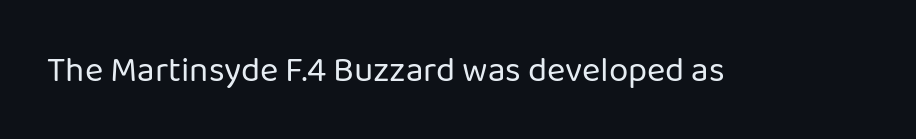
Default kerning and tracking; the words read as compact shapes. The typeface has the unassuming heft of standard copy or less. If you drew a line through each stem, it would be perfectly vertical. The rendering uses natural spacing where letterforms have individual widths.
